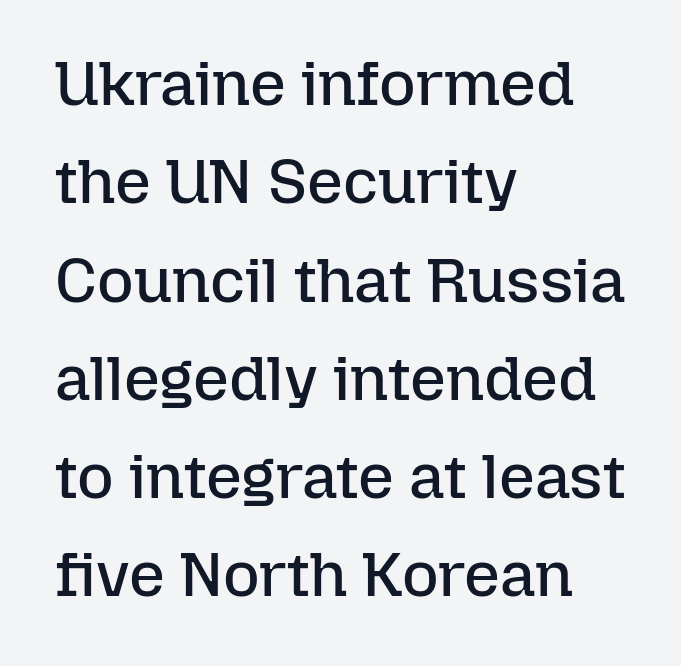
{"italic": "no", "bold": "no", "weight": "regular", "width": "normal", "stroke_contrast": "low", "x_height": "medium", "monospaced": "no", "underline": "no", "align": "left", "line_spacing": "normal", "line_spacing_ratio": 1.56, "letter_spacing": "normal", "letter_spacing_em": 0.0, "glyph_px": 63}
